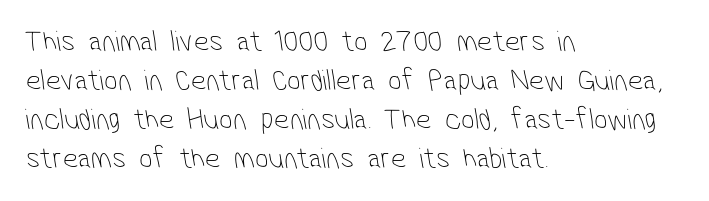
Q: Is the text bold? A: No.
Q: Is the typeface a serif or a sans-serif typeface? A: Sans-serif.
Q: Is the text underlined? A: No.
Q: How is the paragraph aligned? A: Left-aligned.
Q: Is the spacing between letters normal or unusually wide? A: Normal.
Q: Is the spacing between lines tight, normal or loose? A: Normal.
Q: Width (condensed, normal, or wide)? A: Condensed.
Q: Stroke contrast? A: Low.
Q: x-height? A: Medium.
Q: Monospaced? A: No.
